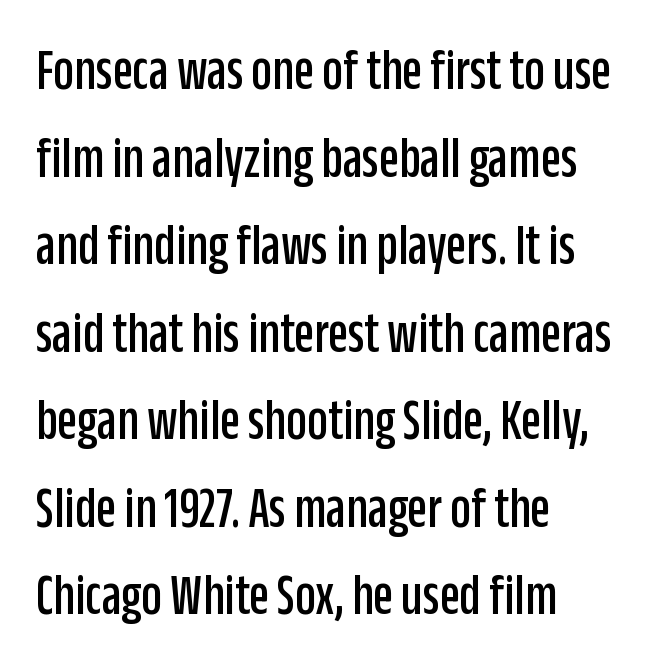
The image shows 58 px condensed sans-serif type, upright; set left-aligned, normal line spacing (1.51x), normal letter spacing, not underlined; low stroke contrast and a large x-height.
